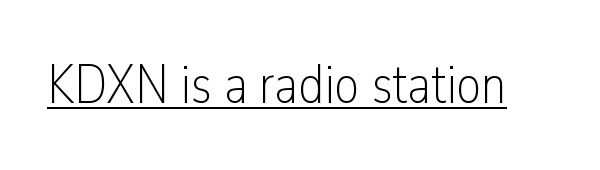
{"serif": "no", "italic": "no", "bold": "no", "weight": "light", "width": "condensed", "stroke_contrast": "low", "x_height": "medium", "monospaced": "no", "underline": "yes", "letter_spacing": "normal", "letter_spacing_em": 0.0, "glyph_px": 55}
